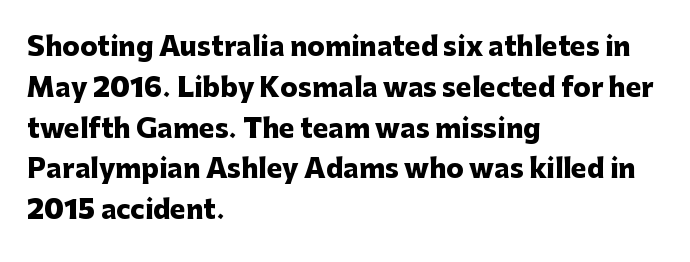
A dark, heavy texture on the line: the type is bold. Characters follow at the spacing the type designer built in. The designer left line spacing at the default. Unmarked baselines from the first word to the last. Posture: vertical.
